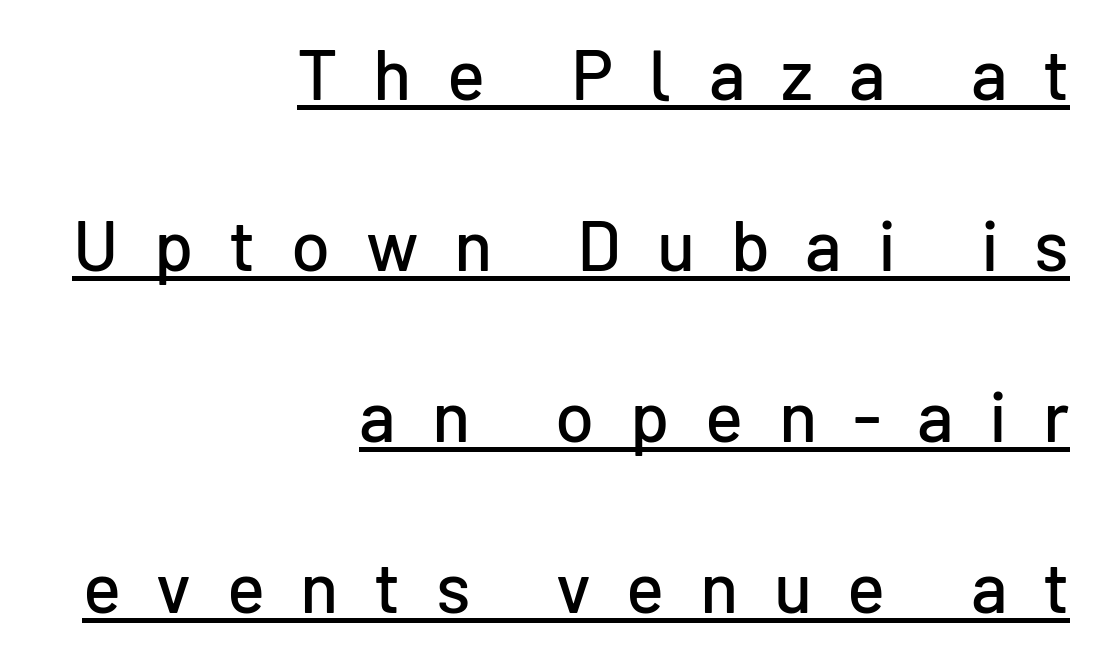
{"serif": "no", "italic": "no", "width": "normal", "stroke_contrast": "low", "x_height": "medium", "monospaced": "no", "underline": "yes", "align": "right", "line_spacing": "loose", "line_spacing_ratio": 2.41, "letter_spacing": "wide", "letter_spacing_em": 0.5, "glyph_px": 71}
